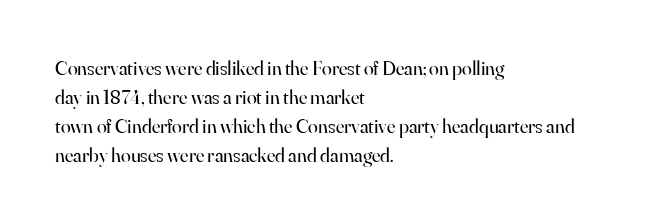
{"italic": "no", "bold": "no", "underline": "no", "align": "left", "line_spacing": "normal", "line_spacing_ratio": 1.45, "letter_spacing": "normal", "letter_spacing_em": 0.0, "glyph_px": 20}
